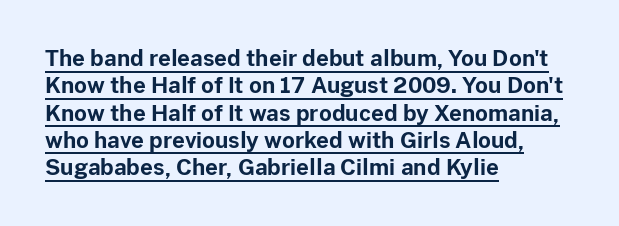
Q: Is the text bold? A: Yes.
Q: Is the text italic (slanted)? A: No, it is upright.
Q: Is the text underlined? A: Yes.
Q: How is the paragraph aligned? A: Left-aligned.
Q: Is the spacing between letters normal or unusually wide? A: Normal.
